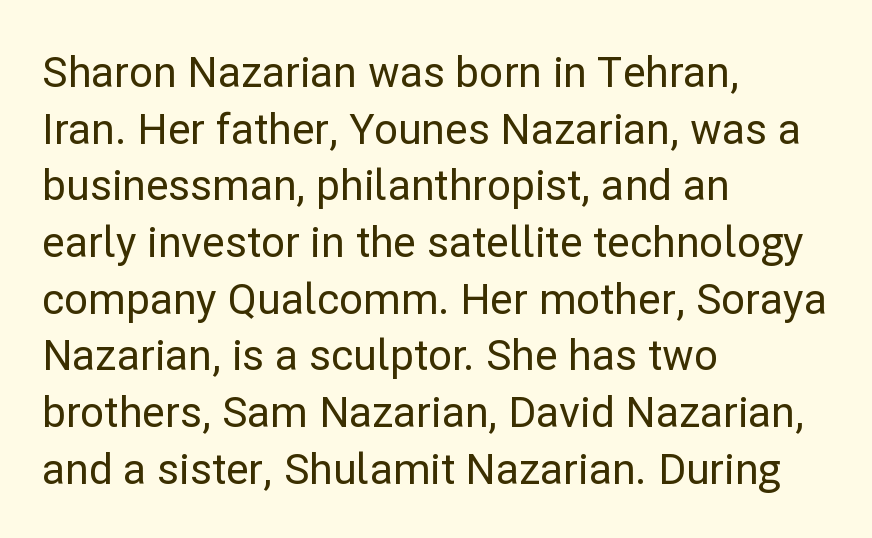
Q: Is the text italic (slanted)? A: No, it is upright.
Q: Is the typeface a serif or a sans-serif typeface? A: Sans-serif.
Q: Is the text underlined? A: No.
Q: How is the paragraph aligned? A: Left-aligned.
Q: Is the spacing between letters normal or unusually wide? A: Normal.
Q: Is the spacing between lines tight, normal or loose? A: Normal.
Q: Width (condensed, normal, or wide)? A: Normal.
Q: Stroke contrast? A: Low.
Q: x-height? A: Medium.
Q: Monospaced? A: No.
